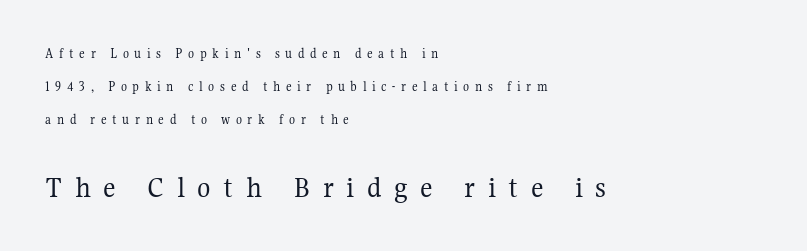
Q: Is the text bold? A: No.
Q: Is the text italic (slanted)? A: No, it is upright.
Q: Is the typeface a serif or a sans-serif typeface? A: Serif.
Q: Is the text underlined? A: No.
Q: How is the paragraph aligned? A: Left-aligned.
Q: Is the spacing between letters normal or unusually wide? A: Unusually wide.
Q: Is the spacing between lines tight, normal or loose? A: Loose.
Q: Which block of text is set in a larger size, the first (top) or the second (bottom)? A: The second (bottom) one.
Q: Width (condensed, normal, or wide)? A: Normal.
Q: Stroke contrast? A: Medium.
Q: x-height? A: Medium.
Q: Monospaced? A: No.
